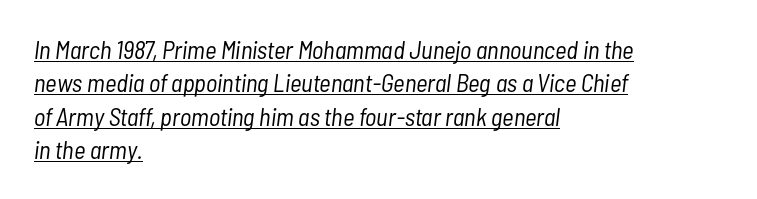
Q: Is the text bold? A: No.
Q: Is the text italic (slanted)? A: Yes, it leans right by about 7 degrees.
Q: Is the text underlined? A: Yes.
Q: How is the paragraph aligned? A: Left-aligned.
Q: Is the spacing between letters normal or unusually wide? A: Normal.
Q: Is the spacing between lines tight, normal or loose? A: Normal.
